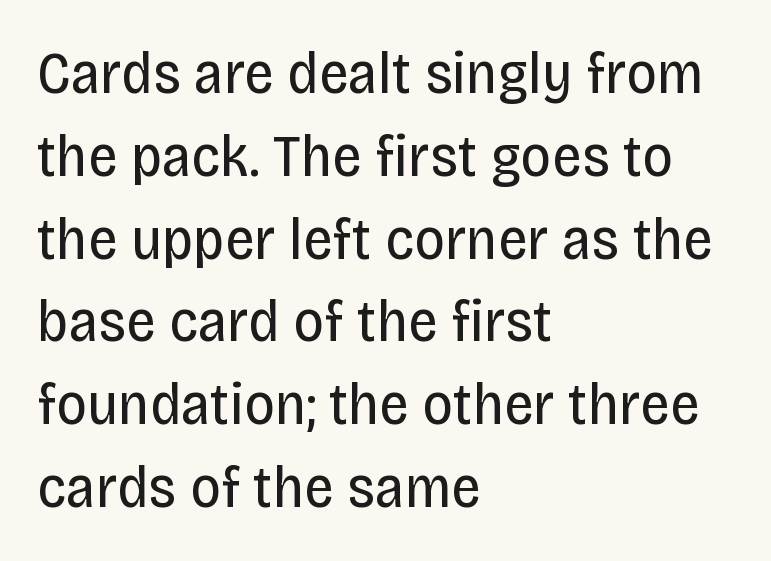
Normally led — the rows are evenly, conventionally spaced. This rendering uses left alignment, leaving the right contour irregular. The area under the type is left untouched. Stroke terminals: plain, sans-serif.
